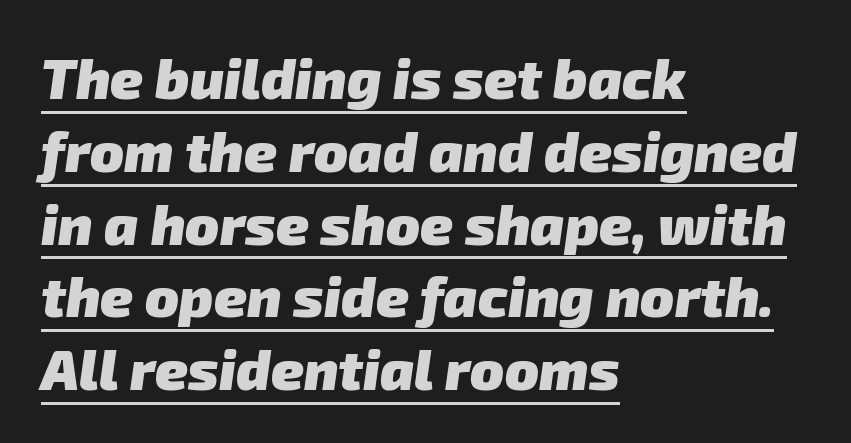
The image shows 56 px heavy sans-serif type; set left-aligned, normal line spacing (1.3x), normal letter spacing, underlined; low stroke contrast and a medium x-height.
